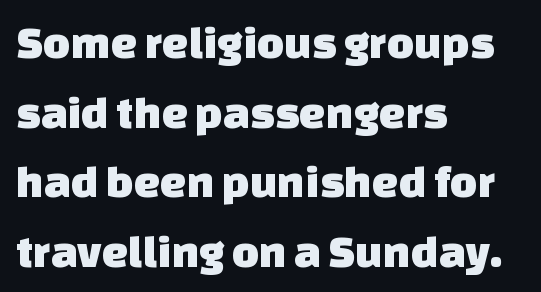
Descenders hang freely into open space. Each line starts at the same left margin while the right side varies. The rendering uses natural spacing where letterforms have individual widths. A typesetter would label this face a sans.
